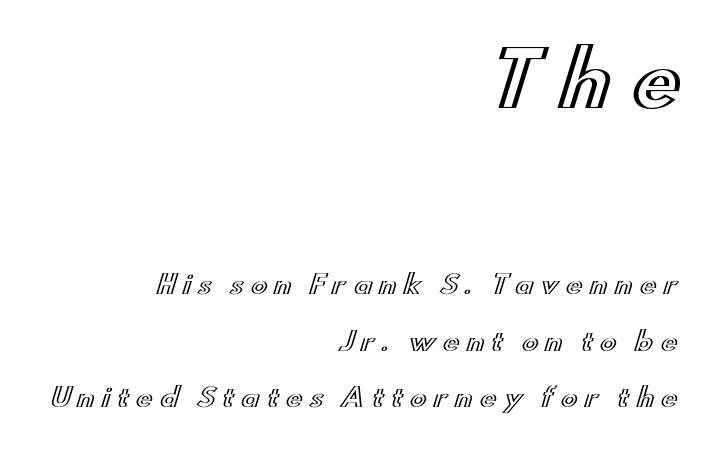
The image shows 74 px wide type; set right-aligned, loose line spacing (2.26x), unusually wide letter spacing (+0.28 em), not underlined; the first (top) block is 2.96x larger; a small x-height.
